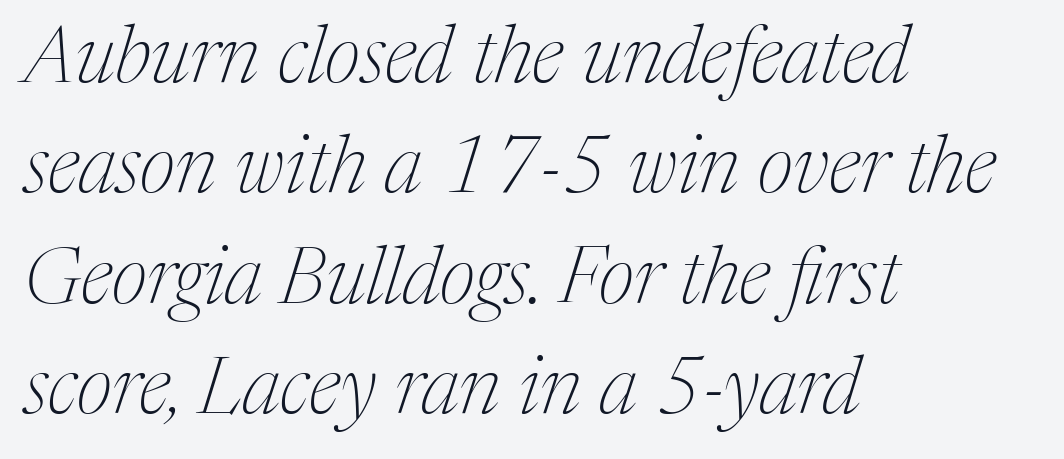
The image shows 80 px thin serif type, italic (leaning right); set left-aligned, normal line spacing (1.38x), normal letter spacing, not underlined; medium stroke contrast and a medium x-height.
